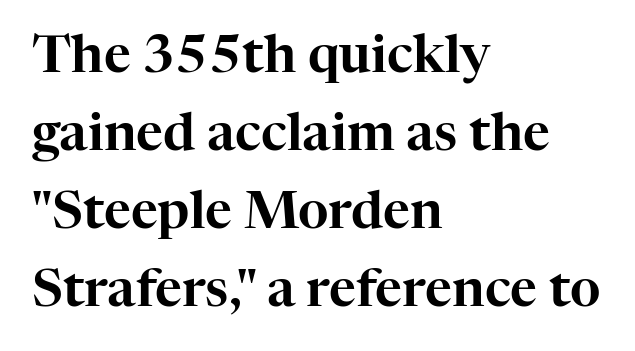
Q: Is the text italic (slanted)? A: No, it is upright.
Q: Is the typeface a serif or a sans-serif typeface? A: Serif.
Q: Is the text underlined? A: No.
Q: How is the paragraph aligned? A: Left-aligned.
Q: Is the spacing between letters normal or unusually wide? A: Normal.
Q: Is the spacing between lines tight, normal or loose? A: Normal.
Q: Width (condensed, normal, or wide)? A: Normal.
Q: Stroke contrast? A: High.
Q: x-height? A: Medium.
Q: Monospaced? A: No.
